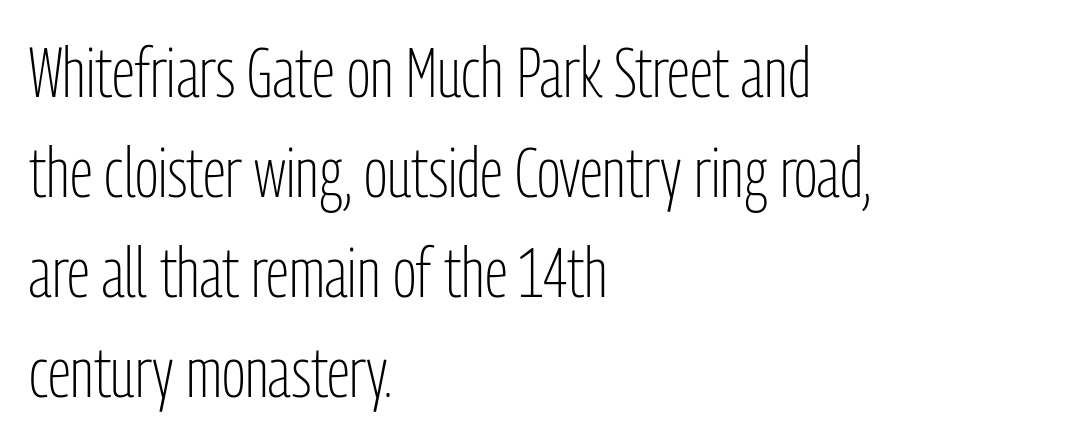
{"serif": "no", "italic": "no", "bold": "no", "weight": "light", "width": "condensed", "stroke_contrast": "low", "x_height": "medium", "monospaced": "no", "underline": "no", "align": "left", "line_spacing": "normal", "line_spacing_ratio": 1.43, "letter_spacing": "normal", "letter_spacing_em": 0.0, "glyph_px": 70}
